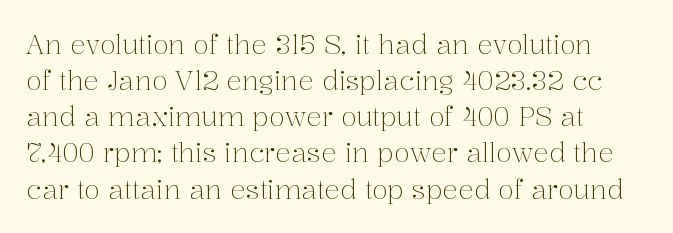
The image shows 26 px text type, upright; set left-aligned, normal line spacing (1.39x), normal letter spacing, not underlined.
